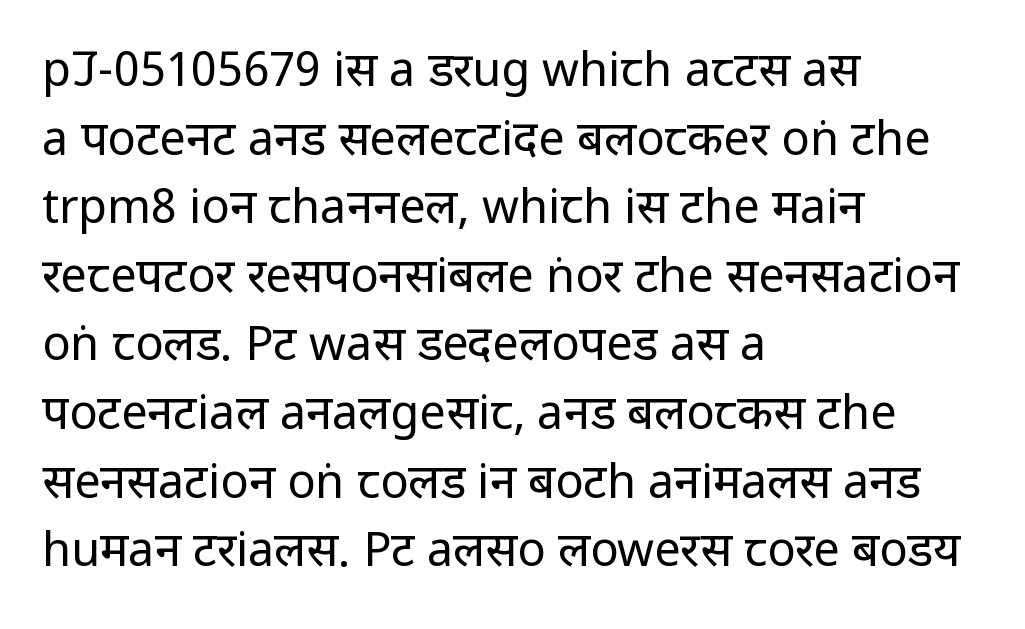
Q: Is the text bold? A: No.
Q: Is the text italic (slanted)? A: No, it is upright.
Q: Is the typeface a serif or a sans-serif typeface? A: Sans-serif.
Q: Is the text underlined? A: No.
Q: How is the paragraph aligned? A: Left-aligned.
Q: Is the spacing between letters normal or unusually wide? A: Normal.
Q: Is the spacing between lines tight, normal or loose? A: Normal.
Q: Width (condensed, normal, or wide)? A: Condensed.
Q: Stroke contrast? A: Low.
Q: x-height? A: Large.
Q: Monospaced? A: No.
